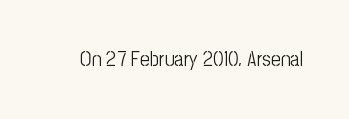
The image shows 21 px text type, upright; set normal letter spacing, not underlined.
